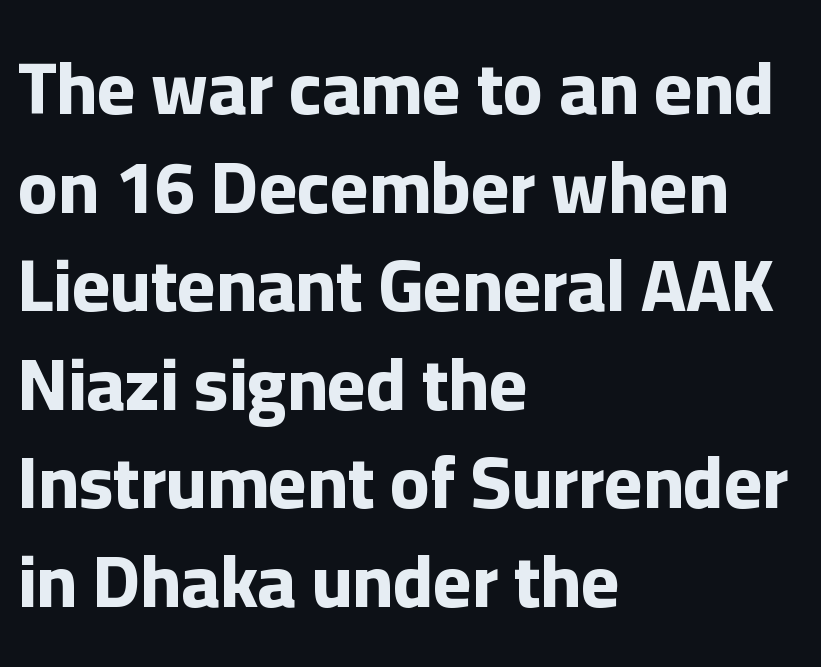
The image shows 73 px bold sans-serif type, upright; set left-aligned, normal line spacing (1.35x), normal letter spacing, not underlined; low stroke contrast and a medium x-height.
